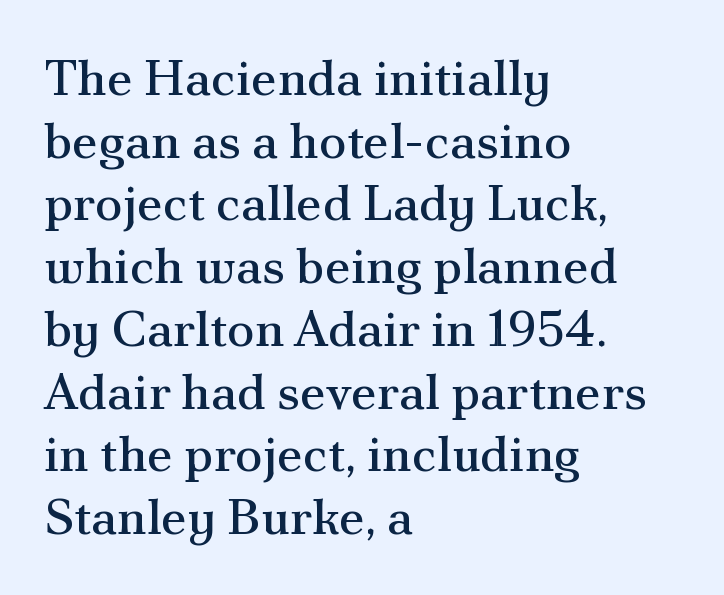
The image shows 51 px regular-weight serif type, upright; set left-aligned, line spacing 1.23x, normal letter spacing, not underlined; medium stroke contrast and a small x-height.
